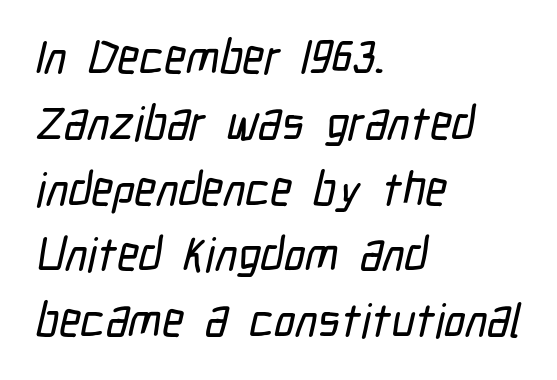
The image shows 47 px condensed sans-serif type; set left-aligned, normal line spacing (1.4x), normal letter spacing, not underlined; low stroke contrast and a medium x-height.
